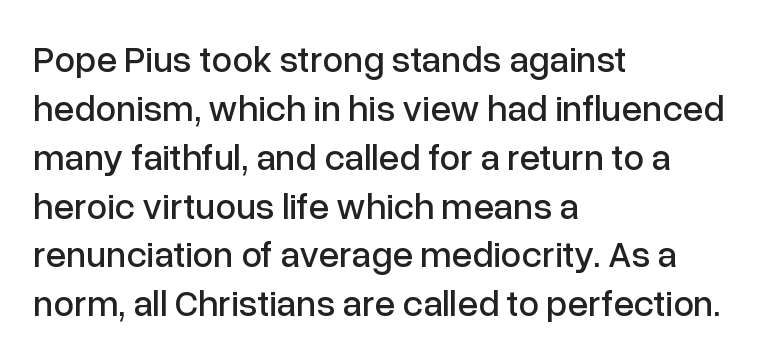
{"serif": "no", "italic": "no", "width": "normal", "stroke_contrast": "low", "x_height": "medium", "monospaced": "no", "underline": "no", "align": "left", "line_spacing": "normal", "line_spacing_ratio": 1.32, "letter_spacing": "normal", "letter_spacing_em": 0.0, "glyph_px": 37}
